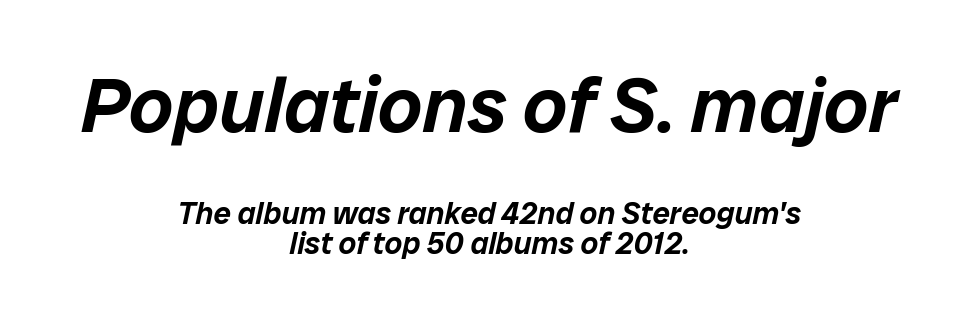
Compare the two chunks: the upper has the greater cap height. The lines in this sample share a center point and differ in where they start and stop. The specimen reads as italic at a glance. Any mark beneath the type? The region is blank. Here the designer chose a conventional face with non-uniform glyph widths. The passage shown stacks its lines with hardly any gap.
